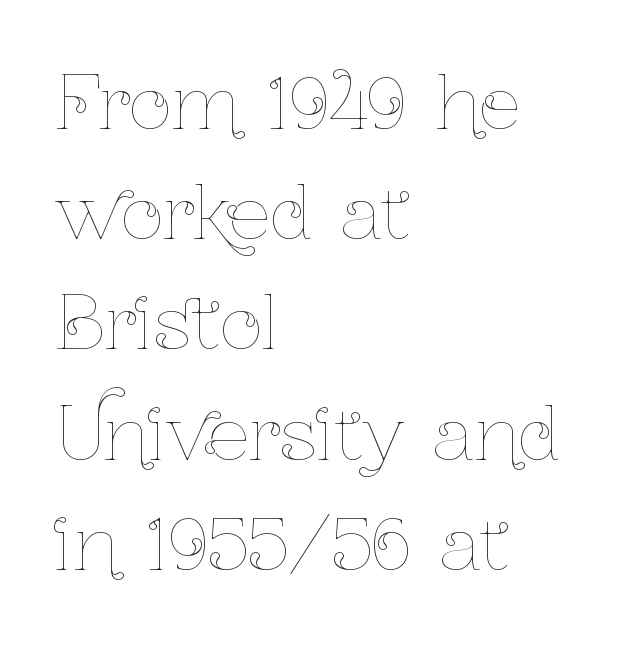
Horizontally, the lines are justified to the leading edge only. Short note: letters normally spaced. If you drew a line through each stem, it would be perfectly vertical. Each new line begins a customary step beneath the previous one. Weight: regular or lighter. These lines are rendered in a variable-pitch font.
